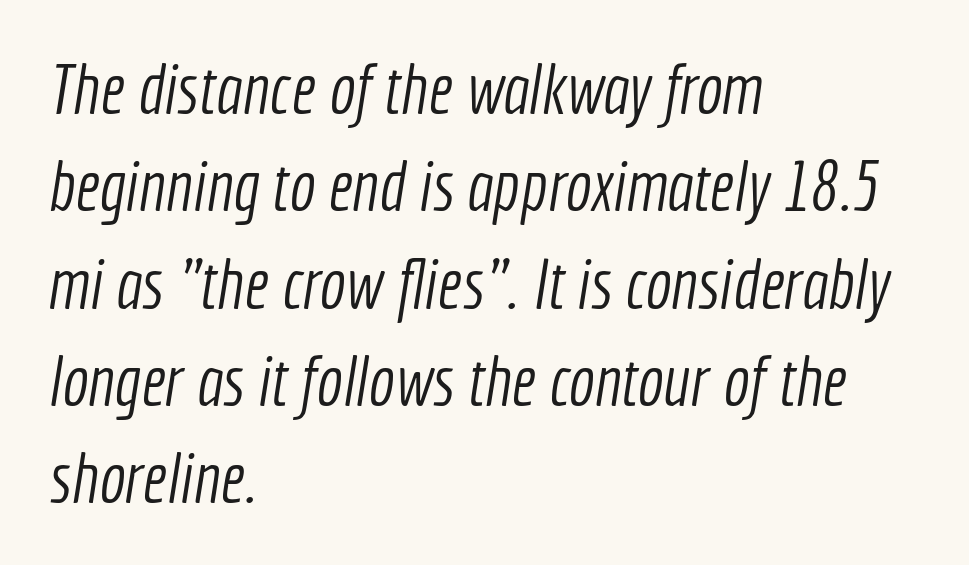
Students, note that the glyphs here touch the page at normal intervals. No word sits above an underline. Layout note: lines flush left. Each letter keeps its own natural width here, so spacing adapts to shape. The weight would be labelled regular, book, light, or lighter still.
